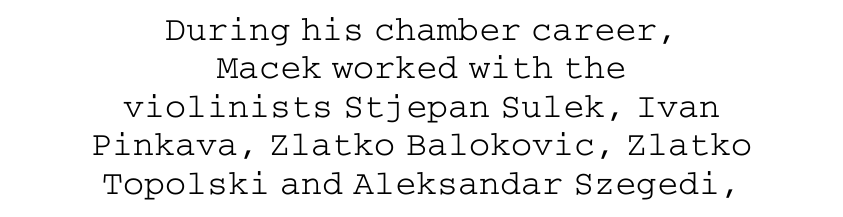
Q: Is the text bold? A: No.
Q: Is the text italic (slanted)? A: No, it is upright.
Q: Is the typeface a serif or a sans-serif typeface? A: Serif.
Q: Is the text underlined? A: No.
Q: How is the paragraph aligned? A: Centered.
Q: Is the spacing between letters normal or unusually wide? A: Normal.
Q: Is the spacing between lines tight, normal or loose? A: Tight.
Q: Width (condensed, normal, or wide)? A: Wide.
Q: Stroke contrast? A: Low.
Q: x-height? A: Medium.
